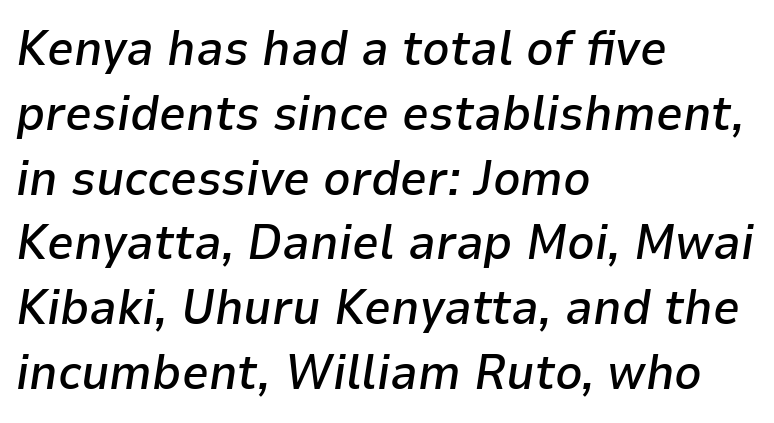
The image shows 48 px semibold type, italic (leaning right); set left-aligned, normal line spacing (1.35x), normal letter spacing, not underlined; low stroke contrast and a medium x-height.
